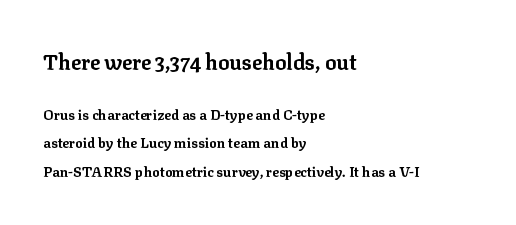
{"italic": "no", "bold": "yes", "underline": "no", "align": "left", "line_spacing": "loose", "line_spacing_ratio": 2.02, "letter_spacing": "normal", "letter_spacing_em": 0.0, "larger_block": "first", "size_ratio": 1.5, "glyph_px": 21}
